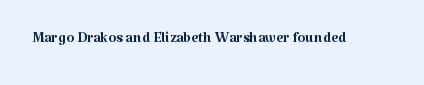
Posture: upright roman. Short note: letters normally spaced. The weight would be labelled regular, book, light, or lighter still. Lines of text with bare space underneath.
